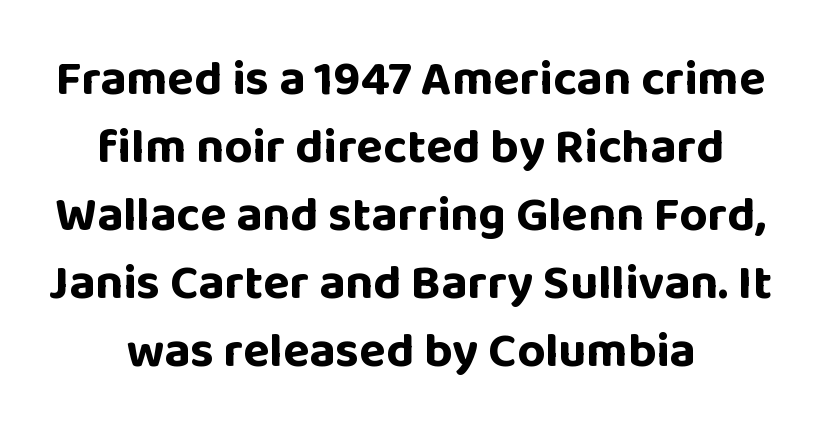
The image shows 49 px bold sans-serif type, upright; set centered, normal line spacing (1.39x), normal letter spacing, not underlined; low stroke contrast and a large x-height.
